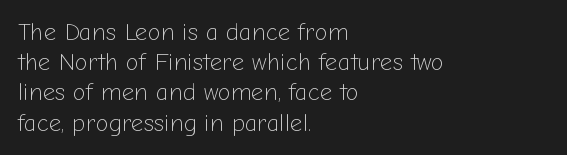
The image shows 24 px text type, upright; set left-aligned, normal line spacing (1.26x), normal letter spacing, not underlined.
